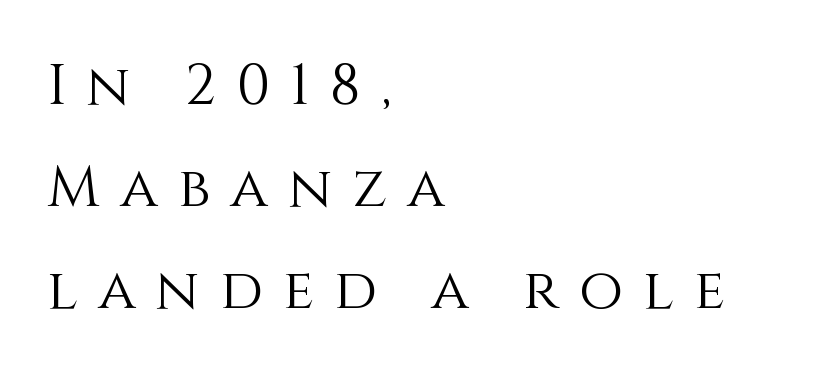
Q: Is the text bold? A: No.
Q: Is the text italic (slanted)? A: No, it is upright.
Q: Is the text underlined? A: No.
Q: How is the paragraph aligned? A: Left-aligned.
Q: Is the spacing between letters normal or unusually wide? A: Unusually wide.
Q: Width (condensed, normal, or wide)? A: Normal.
Q: Stroke contrast? A: Medium.
Q: x-height? A: Large.
Q: Monospaced? A: No.
